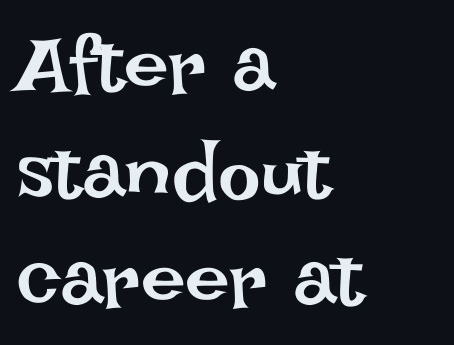
{"italic": "no", "bold": "no", "weight": "regular", "width": "normal", "stroke_contrast": "low", "x_height": "large", "monospaced": "no", "underline": "no", "align": "left", "line_spacing": "normal", "line_spacing_ratio": 1.34, "letter_spacing": "normal", "letter_spacing_em": 0.0, "glyph_px": 80}
